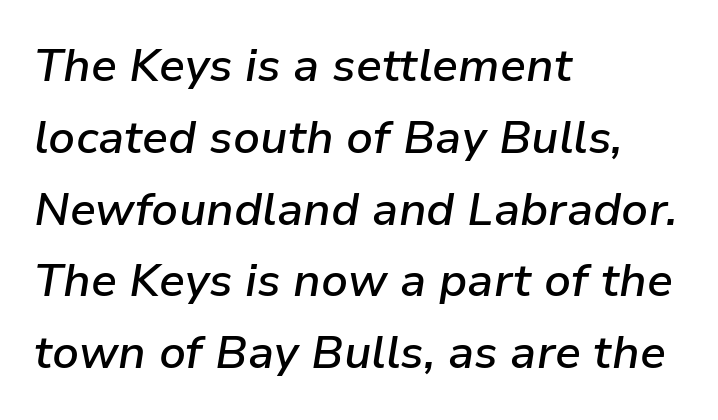
A fair bit of extra ink — the face is semibold, not bold. Notice how the stems are inclined rather than vertical — that's the hallmark of italics. You could not count columns in this text — the font is proportionally spaced. Nobody drew a line under any word here. In terms of leading, this rendering sits right in the middle. Characters follow at the spacing the type designer built in.
